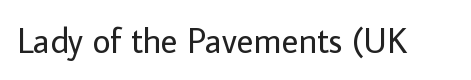
{"serif": "no", "italic": "no", "bold": "no", "weight": "regular", "width": "normal", "stroke_contrast": "low", "x_height": "medium", "monospaced": "no", "underline": "no", "letter_spacing": "normal", "letter_spacing_em": 0.0, "glyph_px": 35}
